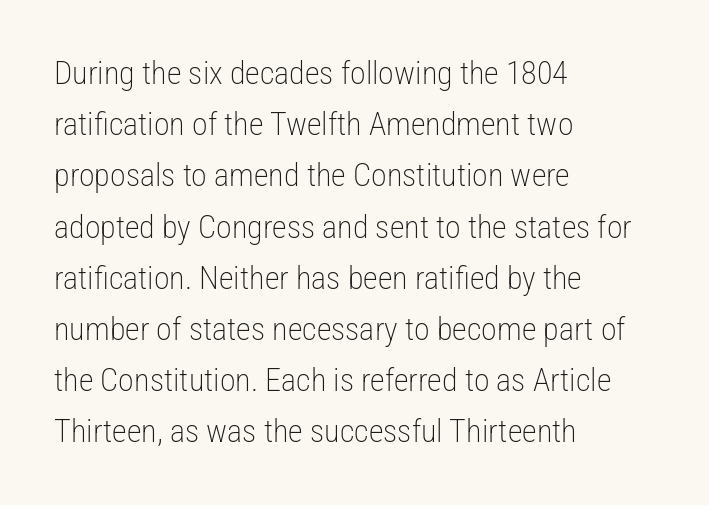
Q: Is the text bold? A: No.
Q: Is the text italic (slanted)? A: No, it is upright.
Q: Is the typeface a serif or a sans-serif typeface? A: Sans-serif.
Q: Is the text underlined? A: No.
Q: How is the paragraph aligned? A: Left-aligned.
Q: Is the spacing between letters normal or unusually wide? A: Normal.
Q: Is the spacing between lines tight, normal or loose? A: Normal.
Q: Width (condensed, normal, or wide)? A: Condensed.
Q: Stroke contrast? A: Low.
Q: x-height? A: Medium.
Q: Monospaced? A: No.
